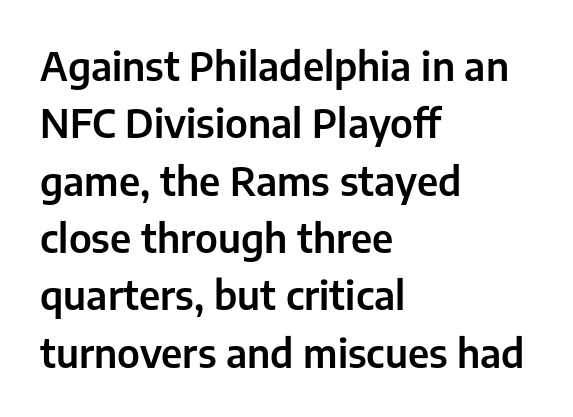
Q: Is the text italic (slanted)? A: No, it is upright.
Q: Is the typeface a serif or a sans-serif typeface? A: Sans-serif.
Q: Is the text underlined? A: No.
Q: How is the paragraph aligned? A: Left-aligned.
Q: Is the spacing between letters normal or unusually wide? A: Normal.
Q: Is the spacing between lines tight, normal or loose? A: Normal.
Q: Width (condensed, normal, or wide)? A: Normal.
Q: Stroke contrast? A: Low.
Q: x-height? A: Medium.
Q: Monospaced? A: No.
